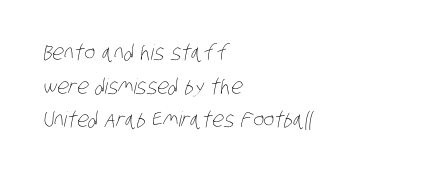
This block has exactly the height ordinary leading produces. Horizontally, the lines are justified to the leading edge only. Any mark beneath the type? The region is blank. This rendering leaves character spacing at its baseline value.
